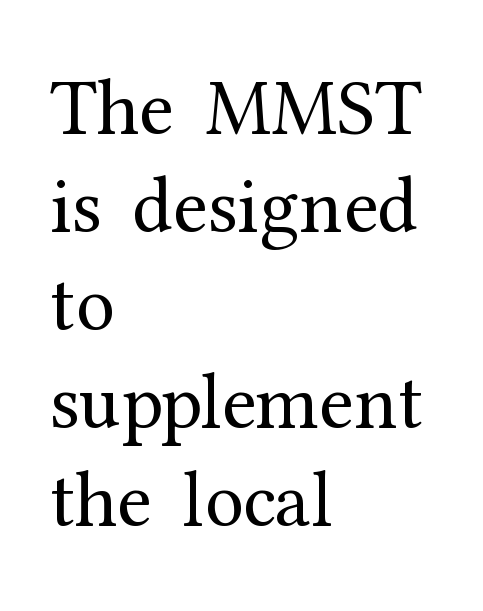
Q: Is the text bold? A: No.
Q: Is the text italic (slanted)? A: No, it is upright.
Q: Is the typeface a serif or a sans-serif typeface? A: Serif.
Q: Is the text underlined? A: No.
Q: How is the paragraph aligned? A: Left-aligned.
Q: Is the spacing between letters normal or unusually wide? A: Normal.
Q: Width (condensed, normal, or wide)? A: Normal.
Q: Stroke contrast? A: Medium.
Q: x-height? A: Medium.
Q: Monospaced? A: No.
